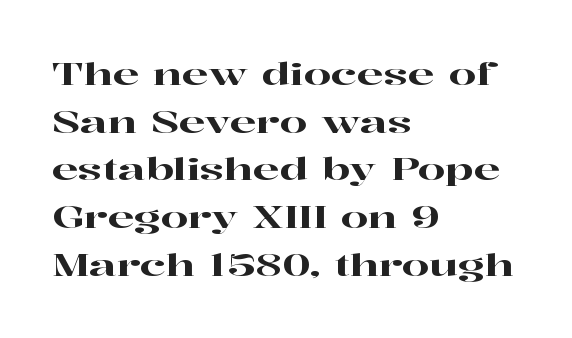
Q: Is the text italic (slanted)? A: No, it is upright.
Q: Is the typeface a serif or a sans-serif typeface? A: Serif.
Q: Is the text underlined? A: No.
Q: How is the paragraph aligned? A: Left-aligned.
Q: Is the spacing between letters normal or unusually wide? A: Normal.
Q: Is the spacing between lines tight, normal or loose? A: Normal.
Q: Width (condensed, normal, or wide)? A: Wide.
Q: Stroke contrast? A: High.
Q: x-height? A: Medium.
Q: Monospaced? A: No.
